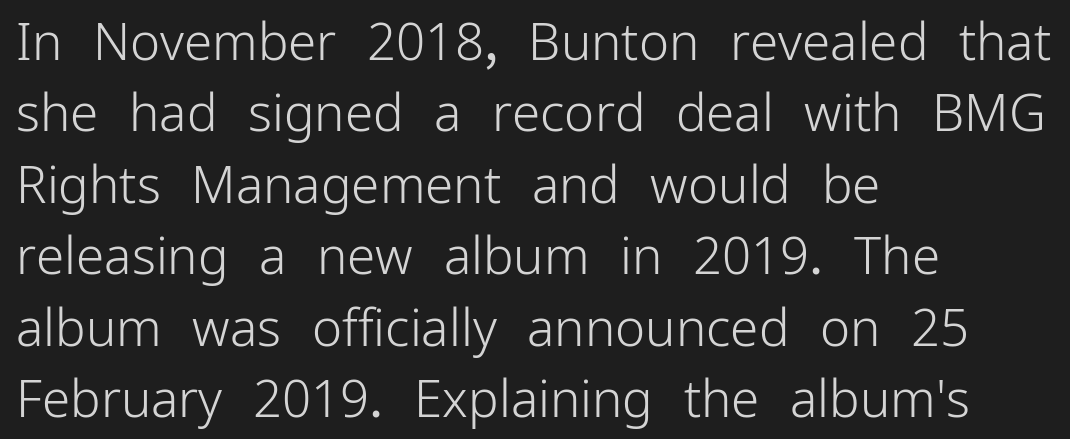
The rows are spaced the way most documents space them. Serif or sans? Sans — the stroke terminals are bare. Does extra space separate the letters? No, they use regular spacing. Heaviness? Minimal to ordinary, like unemphasized prose. The paragraph has a hard left edge and a soft right edge.
